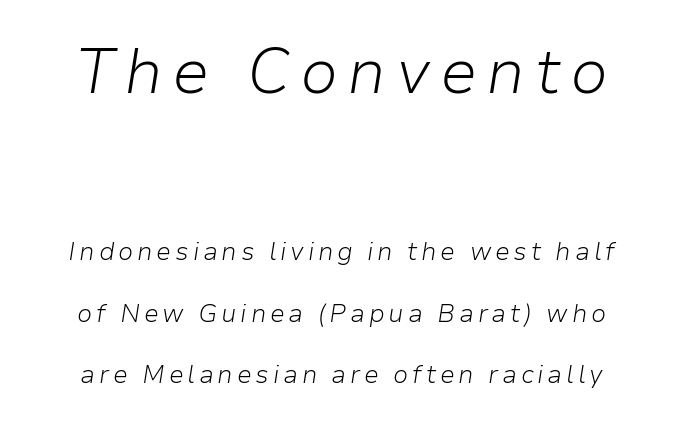
{"italic": "yes", "lean": "right", "slant_degrees": 9, "bold": "no", "weight": "light", "width": "normal", "stroke_contrast": "low", "x_height": "medium", "monospaced": "no", "underline": "no", "align": "center", "line_spacing": "loose", "line_spacing_ratio": 2.46, "larger_block": "first", "size_ratio": 2.52, "glyph_px": 63}
